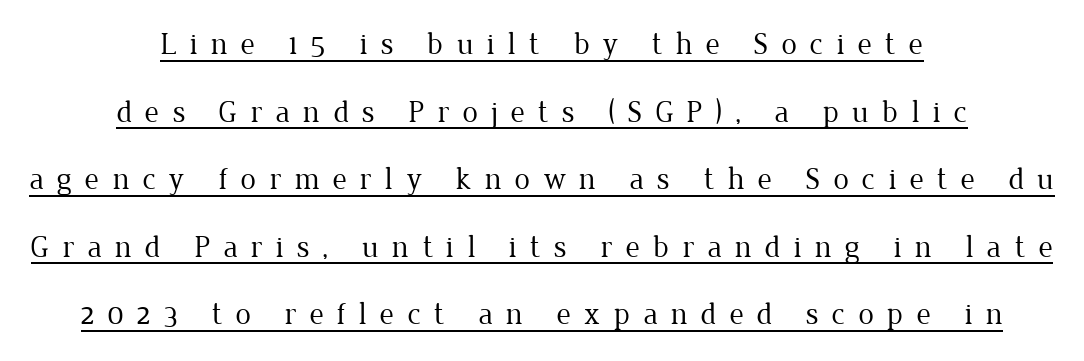
{"serif": "yes", "italic": "no", "bold": "no", "weight": "regular", "width": "normal", "stroke_contrast": "low", "x_height": "medium", "monospaced": "no", "underline": "yes", "align": "center", "line_spacing": "loose", "line_spacing_ratio": 2.18, "letter_spacing": "wide", "letter_spacing_em": 0.42, "glyph_px": 31}
